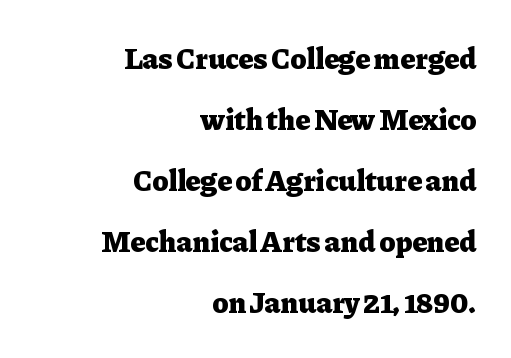
Q: Is the text bold? A: Yes.
Q: Is the text italic (slanted)? A: No, it is upright.
Q: Is the typeface a serif or a sans-serif typeface? A: Serif.
Q: Is the text underlined? A: No.
Q: How is the paragraph aligned? A: Right-aligned.
Q: Is the spacing between letters normal or unusually wide? A: Normal.
Q: Is the spacing between lines tight, normal or loose? A: Loose.
Q: Width (condensed, normal, or wide)? A: Normal.
Q: Stroke contrast? A: Low.
Q: x-height? A: Medium.
Q: Monospaced? A: No.
